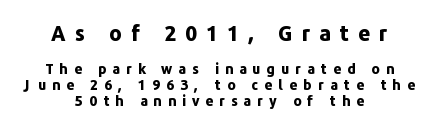
The block of text is dense from top to bottom, with scant space between rows. Two sizes are in play, and the larger belongs to the first block. The area under the type is left untouched. What stands out about the letter spacing? Its width — letters are far apart. Typesetter's note: full bold, strokes at maximum text heaviness.
